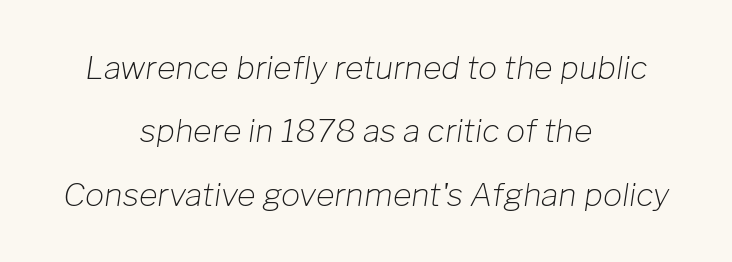
Q: Is the text bold? A: No.
Q: Is the text italic (slanted)? A: Yes, it leans right by about 8 degrees.
Q: Is the text underlined? A: No.
Q: How is the paragraph aligned? A: Centered.
Q: Is the spacing between letters normal or unusually wide? A: Normal.
Q: Is the spacing between lines tight, normal or loose? A: Loose.
Q: Width (condensed, normal, or wide)? A: Normal.
Q: Stroke contrast? A: Low.
Q: x-height? A: Medium.
Q: Monospaced? A: No.
